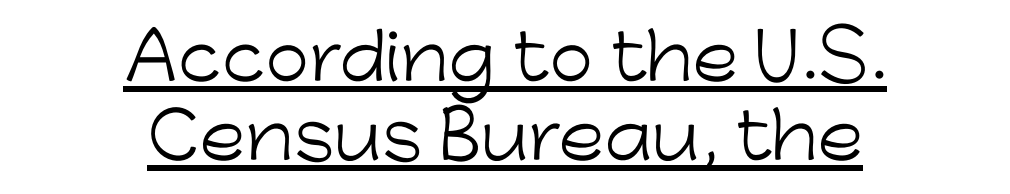
{"serif": "no", "italic": "no", "bold": "no", "weight": "light", "width": "normal", "stroke_contrast": "low", "x_height": "medium", "monospaced": "no", "underline": "yes", "align": "center", "line_spacing": "normal", "line_spacing_ratio": 1.26, "letter_spacing": "normal", "letter_spacing_em": 0.0, "glyph_px": 63}
